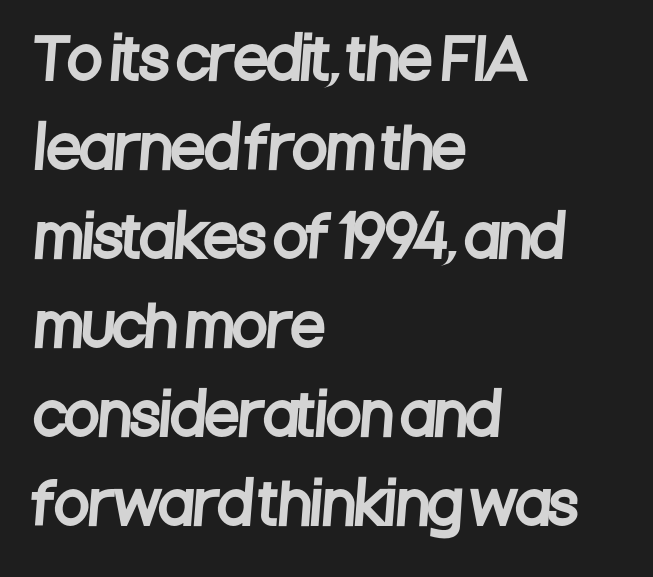
The image shows 56 px condensed sans-serif type; set left-aligned, normal line spacing (1.59x), normal letter spacing, not underlined; low stroke contrast and a large x-height.
